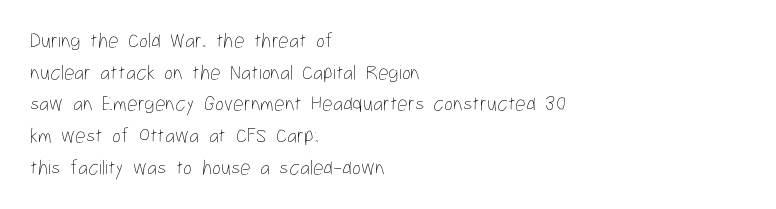
The image shows 21 px text type, upright; set left-aligned, normal line spacing (1.51x), normal letter spacing, not underlined.
